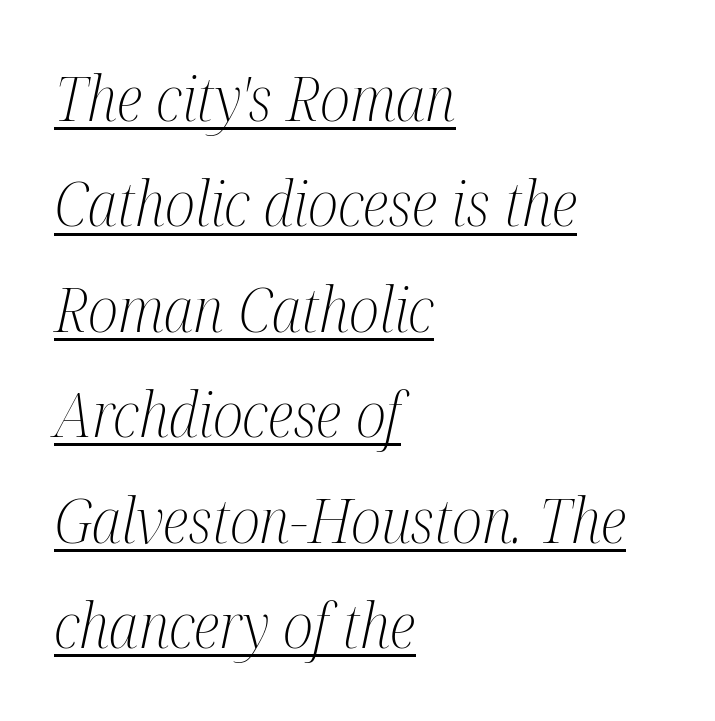
The image shows 62 px light, condensed serif type, italic (leaning right); set left-aligned, normal line spacing (1.7x), normal letter spacing, underlined; medium stroke contrast and a medium x-height.
